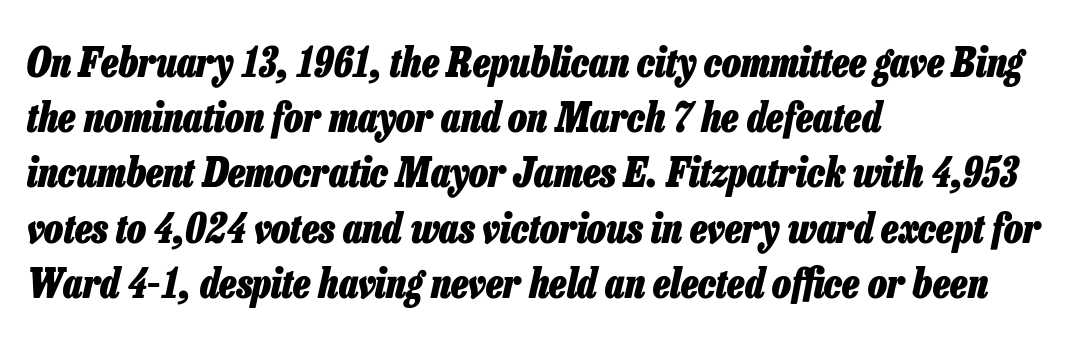
The image shows 40 px heavy, condensed type, italic (leaning right); set left-aligned, normal line spacing (1.38x), normal letter spacing, not underlined; low stroke contrast and a medium x-height.
